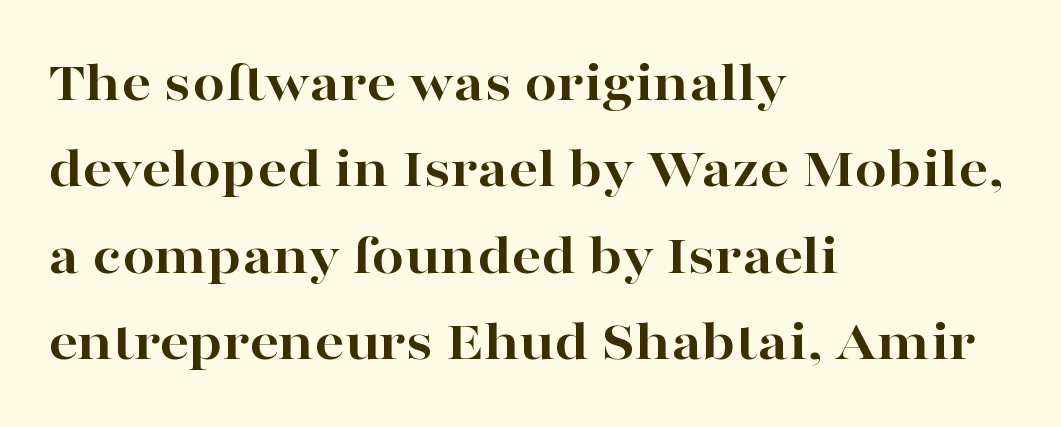
{"serif": "yes", "italic": "no", "bold": "yes", "weight": "bold", "width": "wide", "stroke_contrast": "high", "x_height": "medium", "monospaced": "no", "underline": "no", "align": "left", "line_spacing": "normal", "line_spacing_ratio": 1.49, "letter_spacing": "normal", "letter_spacing_em": 0.0, "glyph_px": 58}
